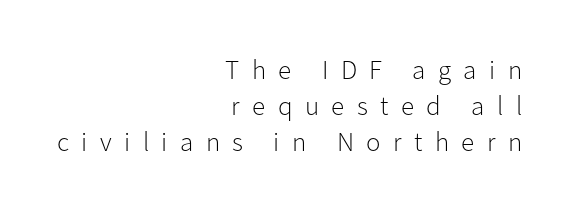
The type is letterspaced generously, with wide tracking. Clear beneath every line of the passage. What's the leading like? Ordinary, nothing unusual. It's the straight-up-and-down kind of type.
